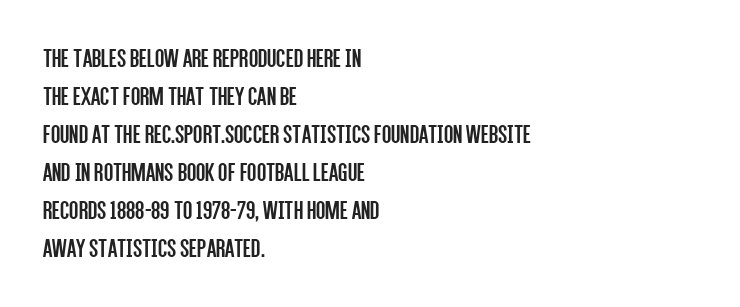
Q: Is the text bold? A: No.
Q: Is the text italic (slanted)? A: No, it is upright.
Q: Is the text underlined? A: No.
Q: How is the paragraph aligned? A: Left-aligned.
Q: Is the spacing between letters normal or unusually wide? A: Normal.
Q: Is the spacing between lines tight, normal or loose? A: Normal.
